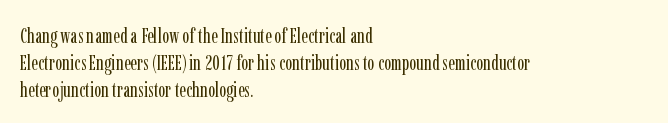
The image shows 21 px text type, upright; set left-aligned, normal line spacing (1.28x), normal letter spacing, not underlined.
